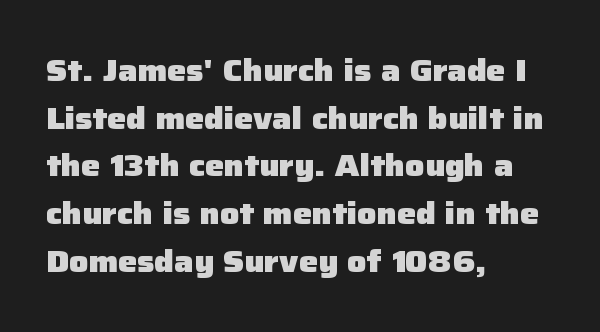
Standard letterfit; no display-style spreading of the glyphs. Every character sits straight up, as roman type does. Students, this is bold: see how much ink each stroke carries. The compositor pushed each line to the left boundary. These lines are rendered in a variable-pitch font. Decoration check: the copy has no underline.
